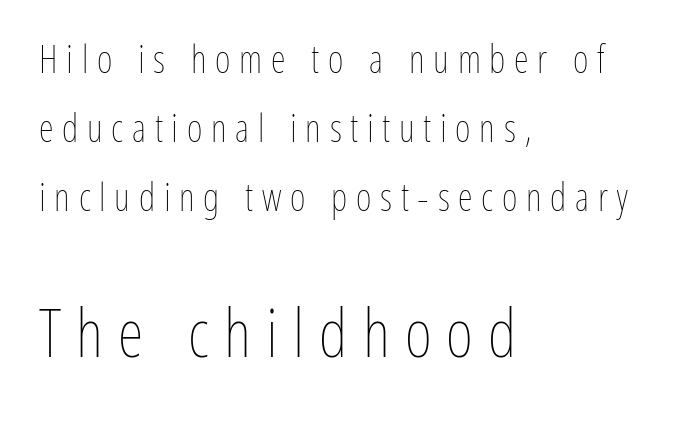
{"italic": "no", "bold": "no", "weight": "thin", "width": "condensed", "stroke_contrast": "low", "x_height": "medium", "monospaced": "no", "underline": "no", "align": "left", "line_spacing_ratio": 1.82, "letter_spacing": "wide", "letter_spacing_em": 0.23, "larger_block": "second", "size_ratio": 1.74, "glyph_px": 66}
